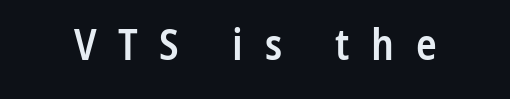
{"serif": "no", "italic": "no", "bold": "semi", "weight": "semibold", "width": "condensed", "stroke_contrast": "low", "x_height": "medium", "monospaced": "no", "underline": "no", "letter_spacing": "wide", "letter_spacing_em": 0.5, "glyph_px": 43}
